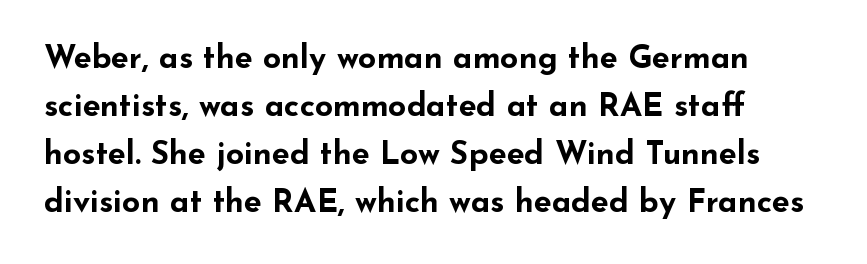
Rows of type keep a routine distance in the vertical direction. The tracking reads as untouched default to a designer's eye. Serif or sans? Sans — the stroke terminals are bare. Decoration check: the copy has no underline. Do the characters align in a grid? No, the font is proportional. The rag falls on the right side of this text block.
